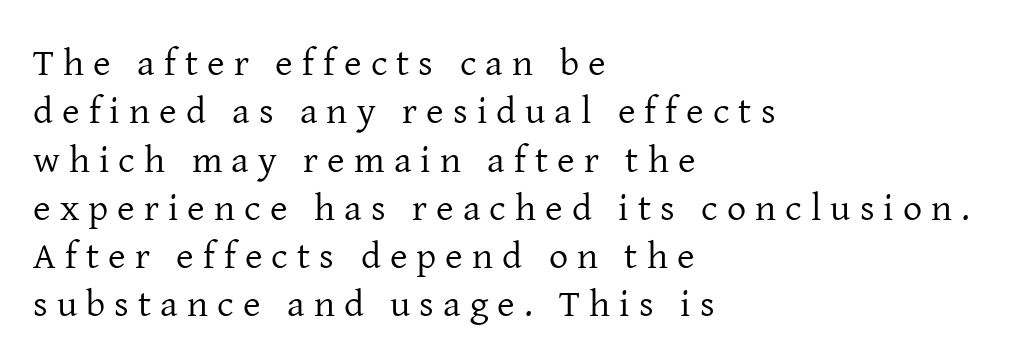
Q: Is the text bold? A: No.
Q: Is the text italic (slanted)? A: No, it is upright.
Q: Is the typeface a serif or a sans-serif typeface? A: Serif.
Q: Is the text underlined? A: No.
Q: How is the paragraph aligned? A: Left-aligned.
Q: Is the spacing between letters normal or unusually wide? A: Unusually wide.
Q: Is the spacing between lines tight, normal or loose? A: Normal.
Q: Width (condensed, normal, or wide)? A: Normal.
Q: Stroke contrast? A: Low.
Q: x-height? A: Medium.
Q: Monospaced? A: No.
